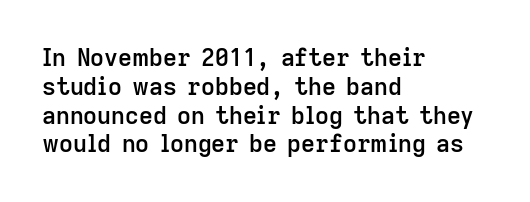
The image shows 24 px text type, upright; set left-aligned, line spacing 1.2x, normal letter spacing, not underlined.
